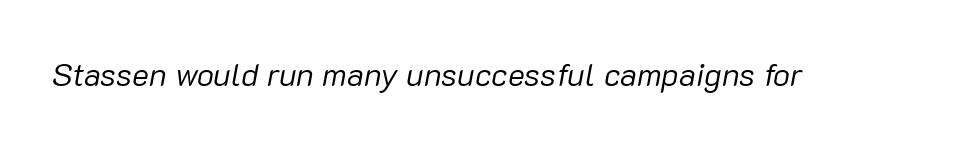
Q: Is the text bold? A: No.
Q: Is the text italic (slanted)? A: Yes, it leans right by about 10 degrees.
Q: Is the text underlined? A: No.
Q: Is the spacing between letters normal or unusually wide? A: Normal.
Q: Width (condensed, normal, or wide)? A: Normal.
Q: Stroke contrast? A: Low.
Q: x-height? A: Medium.
Q: Monospaced? A: No.
